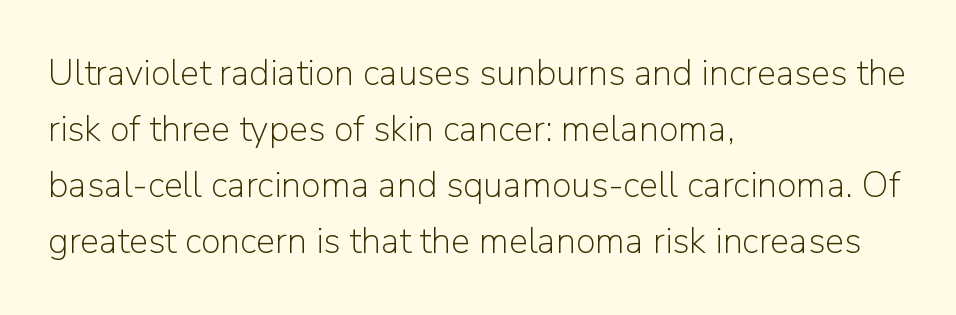
Think standard paragraph weight, or any step lighter than that. Nope, no serifs anywhere on these letters. Where is the straight margin? On the left. Nope, not italic — everything's standing straight. The face used here is rendered with its standard letterfit. The passage shown is typed in a proportional face where columns would drift.
